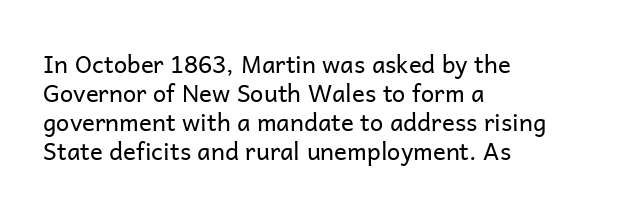
{"italic": "no", "bold": "no", "underline": "no", "align": "left", "line_spacing_ratio": 1.21, "letter_spacing": "normal", "letter_spacing_em": 0.0, "glyph_px": 24}
